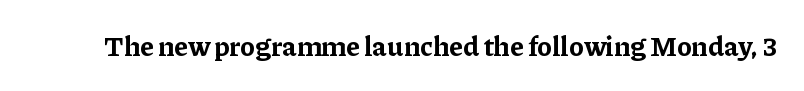
{"italic": "no", "bold": "yes", "underline": "no", "letter_spacing": "normal", "letter_spacing_em": 0.0, "glyph_px": 27}
